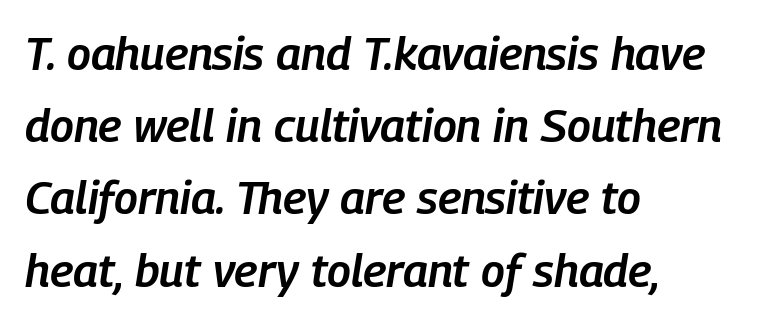
{"italic": "yes", "lean": "right", "slant_degrees": 9, "bold": "semi", "weight": "semibold", "width": "condensed", "stroke_contrast": "low", "x_height": "medium", "monospaced": "no", "underline": "no", "align": "left", "line_spacing": "normal", "line_spacing_ratio": 1.57, "letter_spacing": "normal", "letter_spacing_em": 0.0, "glyph_px": 46}
